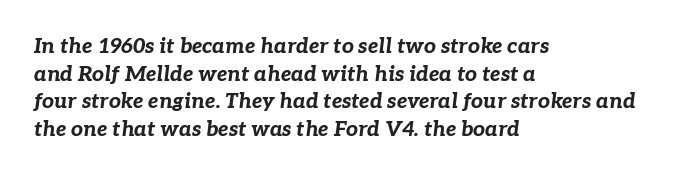
{"italic": "yes", "lean": "right", "slant_degrees": 7, "bold": "yes", "underline": "no", "align": "left", "line_spacing": "normal", "line_spacing_ratio": 1.32, "letter_spacing": "normal", "letter_spacing_em": 0.0, "glyph_px": 21}
